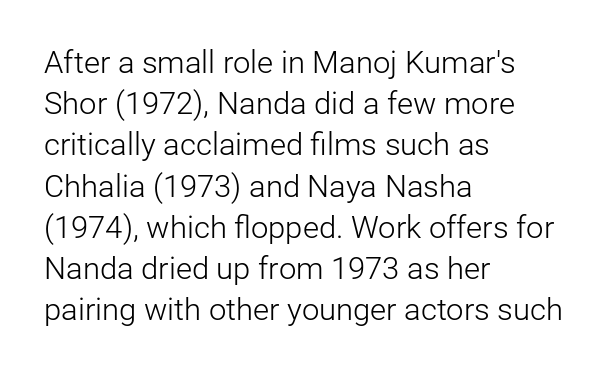
{"serif": "no", "italic": "no", "bold": "no", "weight": "light", "width": "normal", "stroke_contrast": "low", "x_height": "medium", "monospaced": "no", "underline": "no", "align": "left", "line_spacing": "normal", "line_spacing_ratio": 1.33, "letter_spacing": "normal", "letter_spacing_em": 0.0, "glyph_px": 31}
